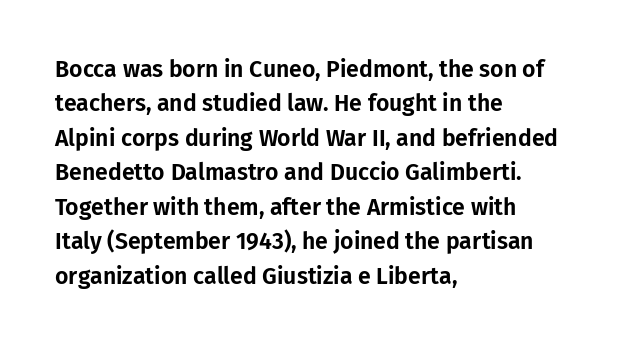
{"italic": "no", "underline": "no", "align": "left", "line_spacing": "normal", "line_spacing_ratio": 1.5, "letter_spacing": "normal", "letter_spacing_em": 0.0, "glyph_px": 23}
